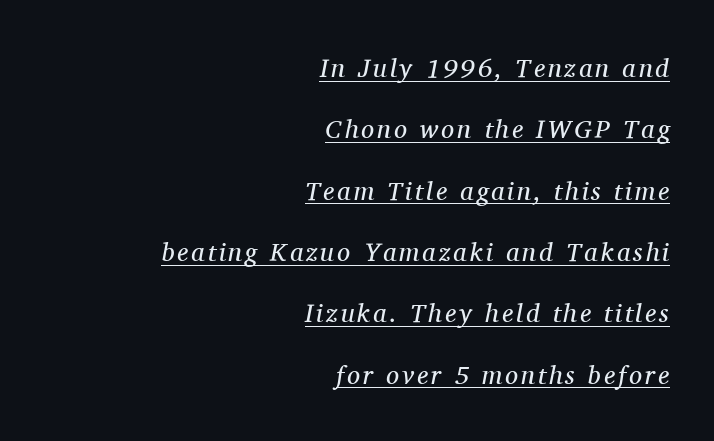
Q: Is the text bold? A: No.
Q: Is the text italic (slanted)? A: Yes, it leans right by about 11 degrees.
Q: Is the text underlined? A: Yes.
Q: How is the paragraph aligned? A: Right-aligned.
Q: Is the spacing between lines tight, normal or loose? A: Loose.
